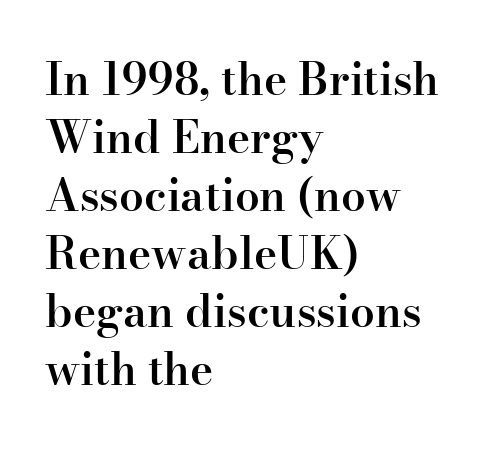
Ordinary non-slanted type is in use. This sample has the flowing, uneven cadence of proportional lettering. Whoever set this chose a conventional vertical rhythm. Stems and bowls a touch heavier than normal — semibold.
